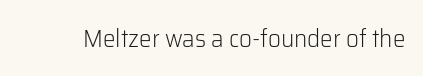
The image shows 25 px text type, upright; set normal letter spacing, not underlined.
